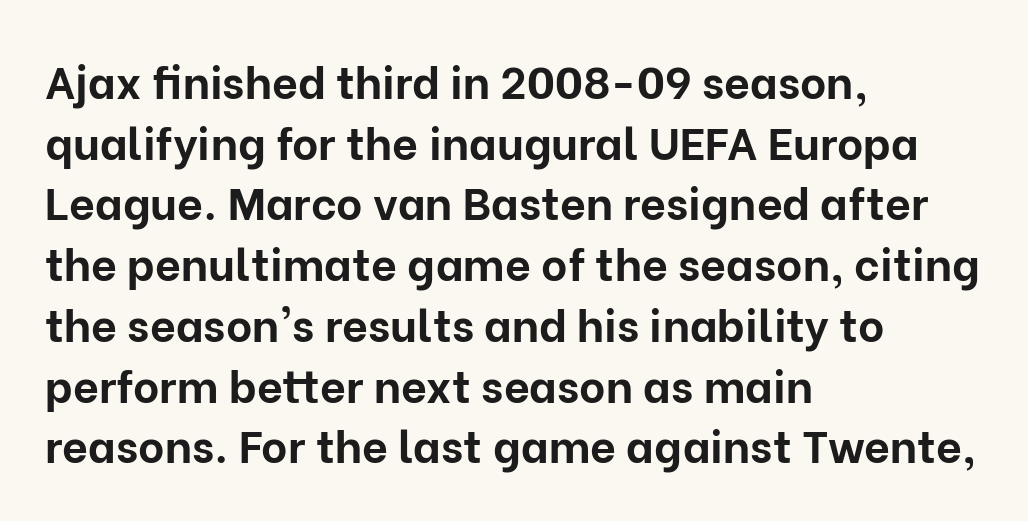
The image shows 45 px bold sans-serif type, upright; set left-aligned, normal line spacing (1.35x), normal letter spacing, not underlined; low stroke contrast and a medium x-height.
